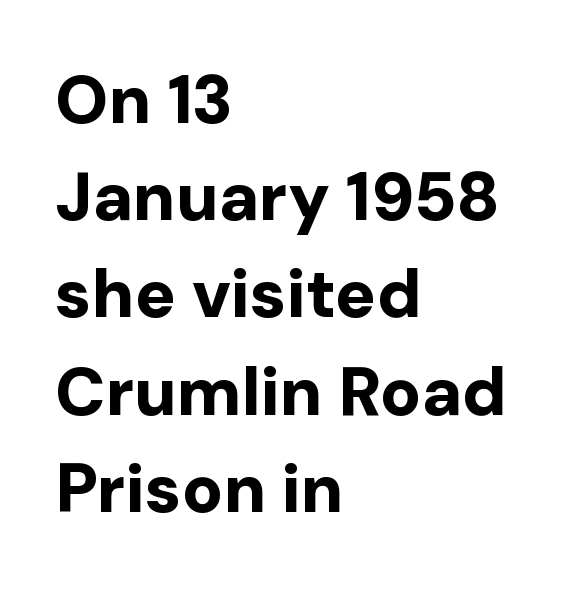
The image shows 68 px bold sans-serif type, upright; set left-aligned, normal line spacing (1.43x), normal letter spacing, not underlined; low stroke contrast and a medium x-height.
